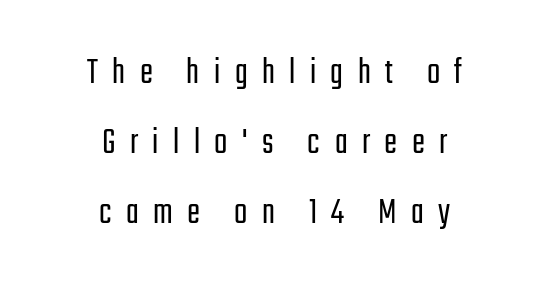
Q: Is the text bold? A: No.
Q: Is the text italic (slanted)? A: No, it is upright.
Q: Is the typeface a serif or a sans-serif typeface? A: Sans-serif.
Q: Is the text underlined? A: No.
Q: How is the paragraph aligned? A: Centered.
Q: Is the spacing between letters normal or unusually wide? A: Unusually wide.
Q: Width (condensed, normal, or wide)? A: Condensed.
Q: Stroke contrast? A: Low.
Q: x-height? A: Medium.
Q: Monospaced? A: No.
